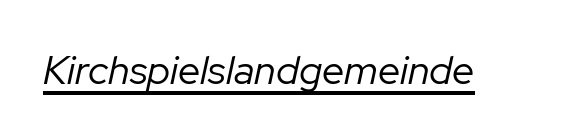
Q: Is the text bold? A: No.
Q: Is the text italic (slanted)? A: Yes, it leans right by about 12 degrees.
Q: Is the text underlined? A: Yes.
Q: Is the spacing between letters normal or unusually wide? A: Normal.
Q: Width (condensed, normal, or wide)? A: Normal.
Q: Stroke contrast? A: Low.
Q: x-height? A: Medium.
Q: Monospaced? A: No.
